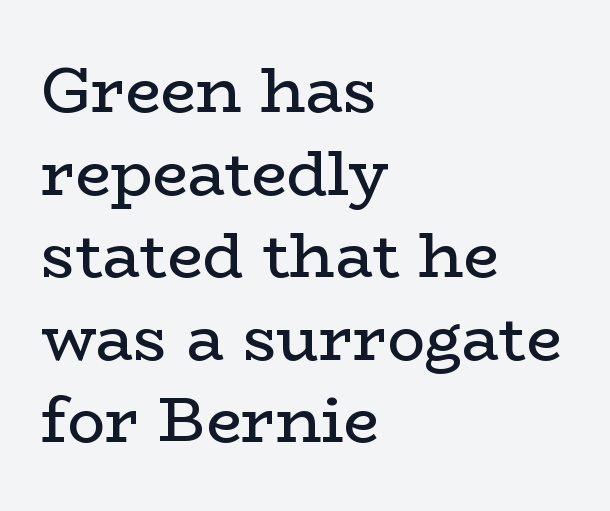
{"serif": "yes", "italic": "no", "bold": "no", "weight": "regular", "width": "wide", "stroke_contrast": "low", "x_height": "medium", "monospaced": "no", "underline": "no", "align": "left", "line_spacing": "normal", "line_spacing_ratio": 1.31, "letter_spacing": "normal", "letter_spacing_em": 0.0, "glyph_px": 63}
